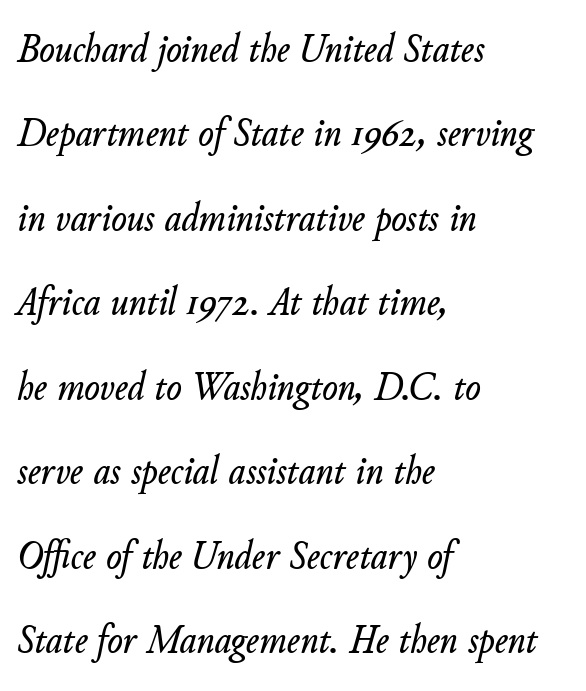
The image shows 41 px text type, italic (leaning right); set left-aligned, loose line spacing (2.06x), normal letter spacing, not underlined; low stroke contrast and a small x-height.
